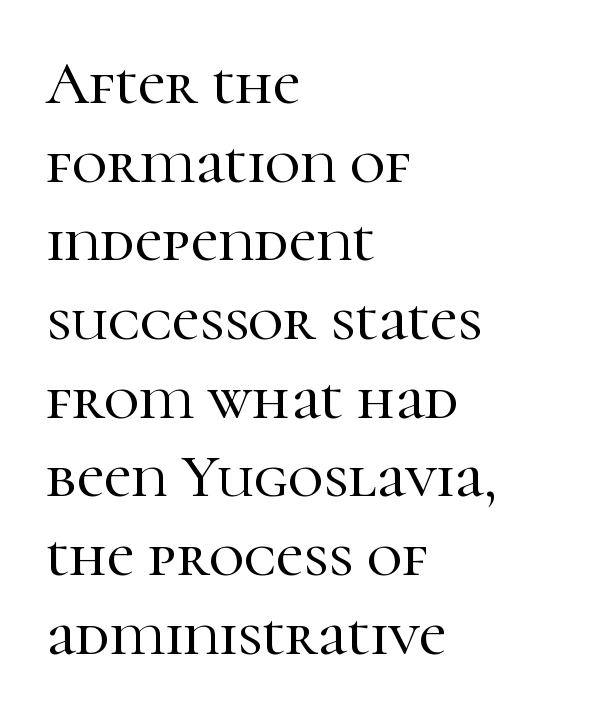
Q: Is the text italic (slanted)? A: No, it is upright.
Q: Is the typeface a serif or a sans-serif typeface? A: Serif.
Q: Is the text underlined? A: No.
Q: How is the paragraph aligned? A: Left-aligned.
Q: Is the spacing between letters normal or unusually wide? A: Normal.
Q: Is the spacing between lines tight, normal or loose? A: Normal.
Q: Width (condensed, normal, or wide)? A: Normal.
Q: Stroke contrast? A: High.
Q: x-height? A: Medium.
Q: Monospaced? A: No.
